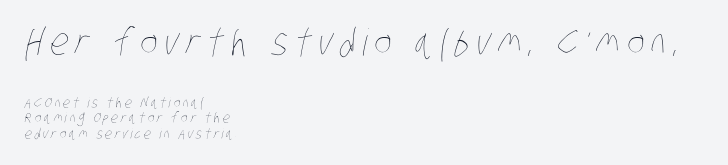
The image shows 37 px thin, condensed type; set left-aligned, tight line spacing (1.11x), not underlined; the first (top) block is 2.64x larger; low stroke contrast and a large x-height.
